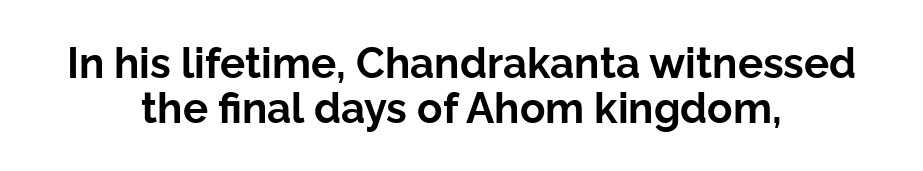
Q: Is the text bold? A: Yes.
Q: Is the text italic (slanted)? A: No, it is upright.
Q: Is the typeface a serif or a sans-serif typeface? A: Sans-serif.
Q: Is the text underlined? A: No.
Q: How is the paragraph aligned? A: Centered.
Q: Is the spacing between letters normal or unusually wide? A: Normal.
Q: Is the spacing between lines tight, normal or loose? A: Tight.
Q: Width (condensed, normal, or wide)? A: Normal.
Q: Stroke contrast? A: Low.
Q: x-height? A: Medium.
Q: Monospaced? A: No.
